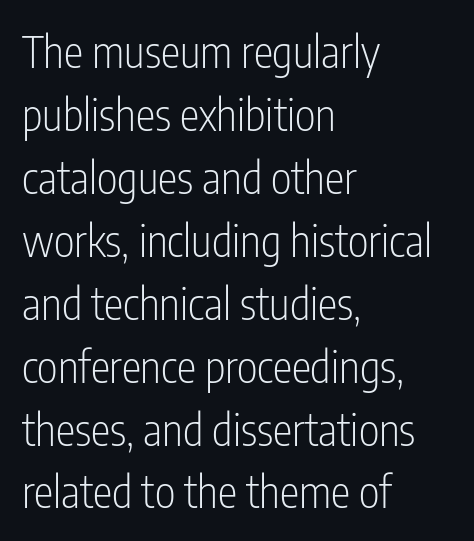
Layout note: lines flush left. Vertical strokes here are truly vertical. The rendering keeps characters at their native spacing. Unlike a traditional serif, this face leaves its strokes unadorned.
